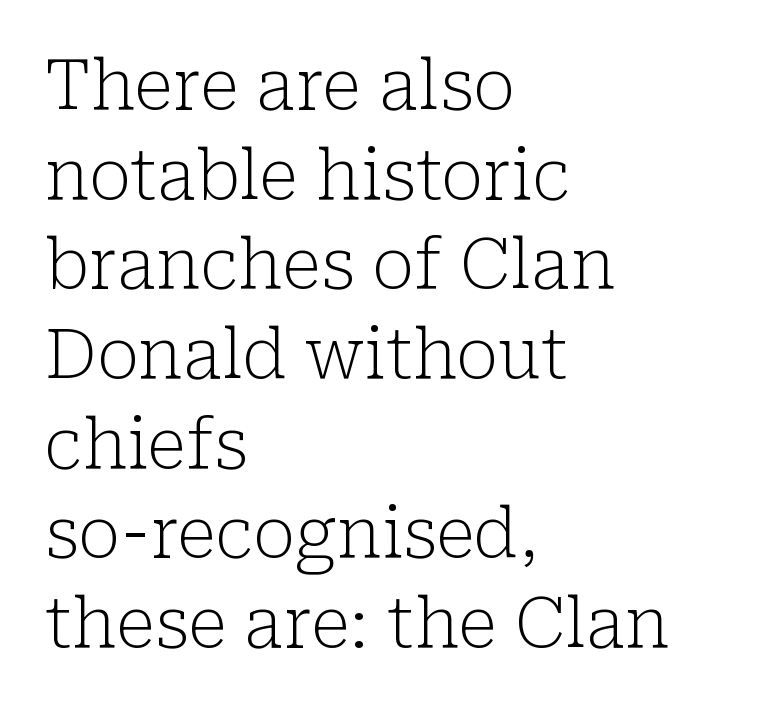
{"serif": "yes", "italic": "no", "bold": "no", "weight": "light", "width": "normal", "stroke_contrast": "low", "x_height": "medium", "monospaced": "no", "underline": "no", "align": "left", "line_spacing": "normal", "line_spacing_ratio": 1.3, "letter_spacing": "normal", "letter_spacing_em": 0.0, "glyph_px": 69}
